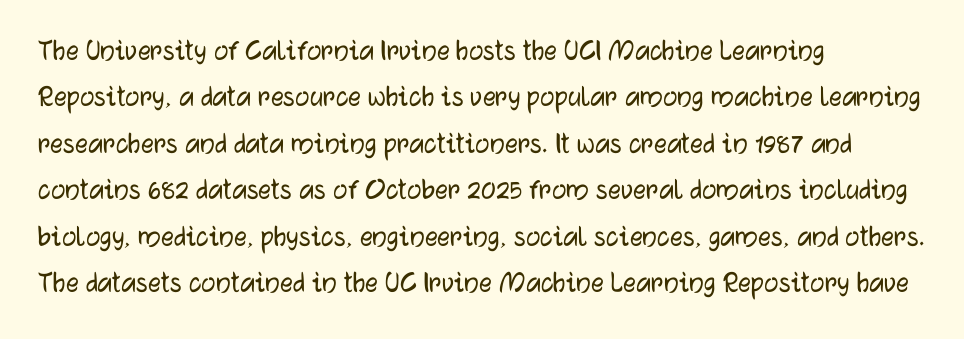
These lines keep a tight, regular rhythm from letter to letter. Rows of type keep a routine distance in the vertical direction. This sample has the flowing, uneven cadence of proportional lettering. The typography opts for an upright posture over an oblique one.
